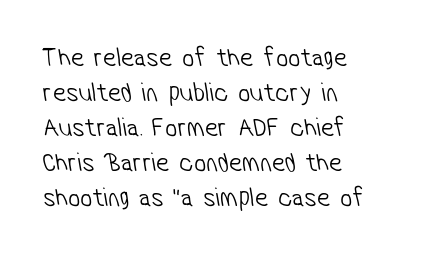
Leading: standard. Characters follow at the spacing the type designer built in. Where is the straight margin? On the left. A quiet, ordinary-to-light weight characterises the typeface. Decoration check: the copy has no underline.
